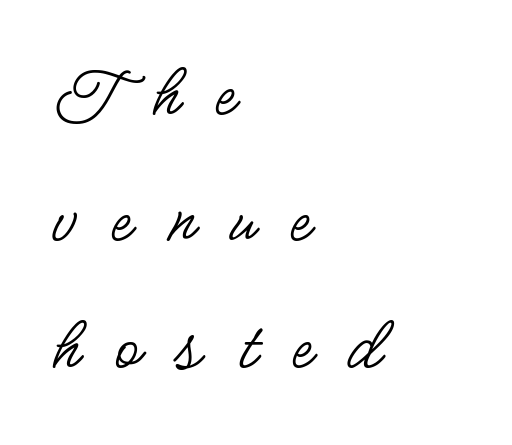
Q: Is the text bold? A: No.
Q: Is the text italic (slanted)? A: Yes.
Q: Is the typeface a serif or a sans-serif typeface? A: Sans-serif.
Q: Is the text underlined? A: No.
Q: How is the paragraph aligned? A: Left-aligned.
Q: Is the spacing between letters normal or unusually wide? A: Unusually wide.
Q: Is the spacing between lines tight, normal or loose? A: Normal.
Q: Width (condensed, normal, or wide)? A: Condensed.
Q: Stroke contrast? A: Low.
Q: x-height? A: Small.
Q: Monospaced? A: No.
